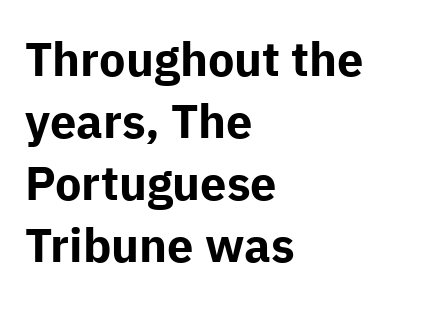
Reading down the block, your eye returns to a fixed left position each line. This is heavy type, rendered in bold. Descender tails drop into unmarked territory. Successive baselines arrive at the customary interval.
